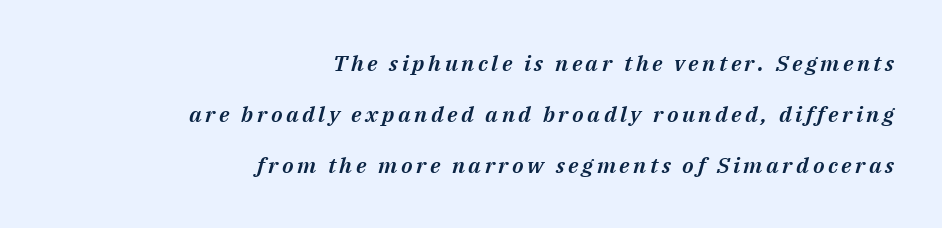
The image shows 22 px text type, italic (leaning right); set right-aligned, loose line spacing (2.31x), not underlined.
